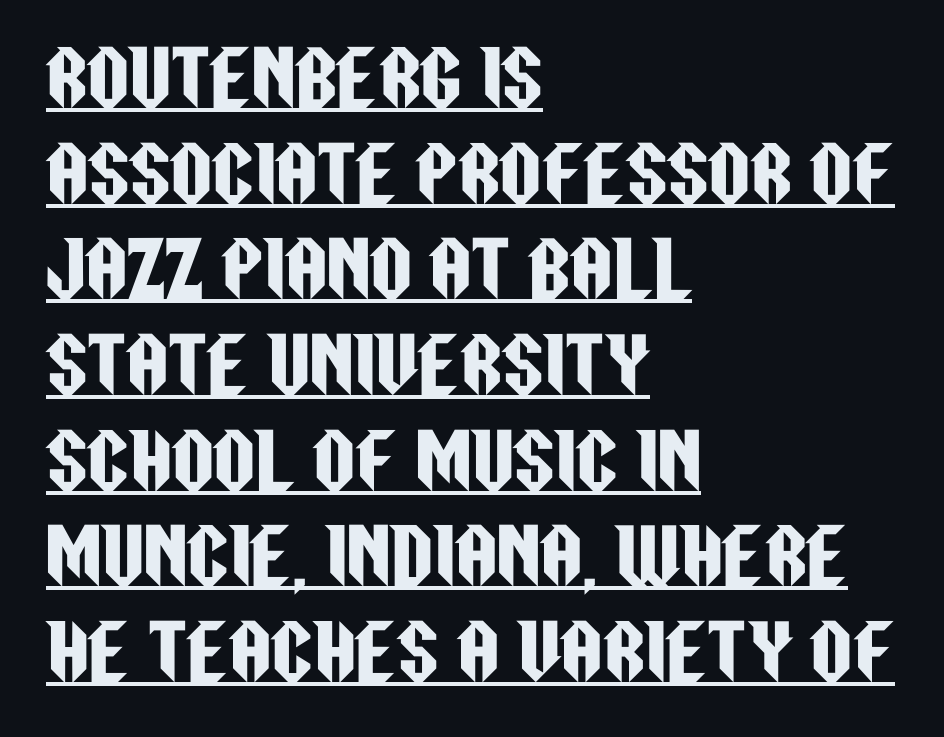
Q: Is the text italic (slanted)? A: No, it is upright.
Q: Is the typeface a serif or a sans-serif typeface? A: Sans-serif.
Q: Is the text underlined? A: Yes.
Q: How is the paragraph aligned? A: Left-aligned.
Q: Is the spacing between letters normal or unusually wide? A: Normal.
Q: Is the spacing between lines tight, normal or loose? A: Normal.
Q: Width (condensed, normal, or wide)? A: Condensed.
Q: Stroke contrast? A: Low.
Q: x-height? A: Large.
Q: Monospaced? A: No.
